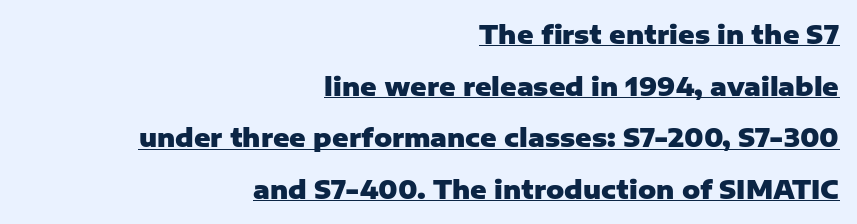
Q: Is the text bold? A: Yes.
Q: Is the text italic (slanted)? A: No, it is upright.
Q: Is the text underlined? A: Yes.
Q: How is the paragraph aligned? A: Right-aligned.
Q: Is the spacing between letters normal or unusually wide? A: Normal.
Q: Is the spacing between lines tight, normal or loose? A: Loose.
